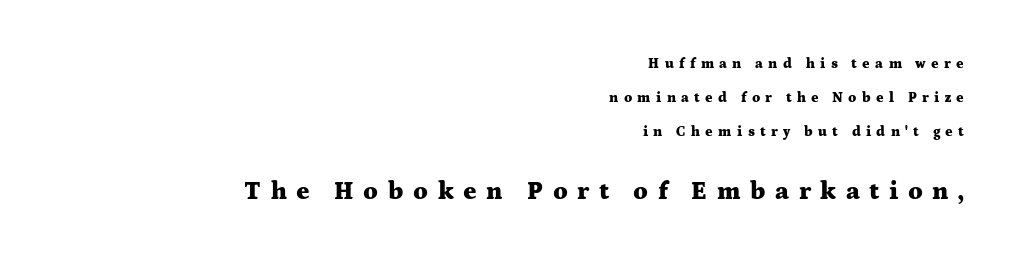
Q: Is the text bold? A: Yes.
Q: Is the text italic (slanted)? A: No, it is upright.
Q: Is the text underlined? A: No.
Q: How is the paragraph aligned? A: Right-aligned.
Q: Is the spacing between letters normal or unusually wide? A: Unusually wide.
Q: Is the spacing between lines tight, normal or loose? A: Loose.
Q: Which block of text is set in a larger size, the first (top) or the second (bottom)? A: The second (bottom) one.
